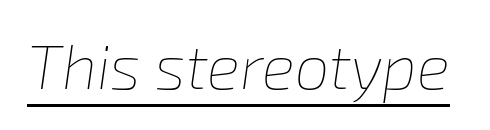
The image shows 62 px thin type, italic (leaning right); set normal letter spacing, underlined; low stroke contrast and a medium x-height.
